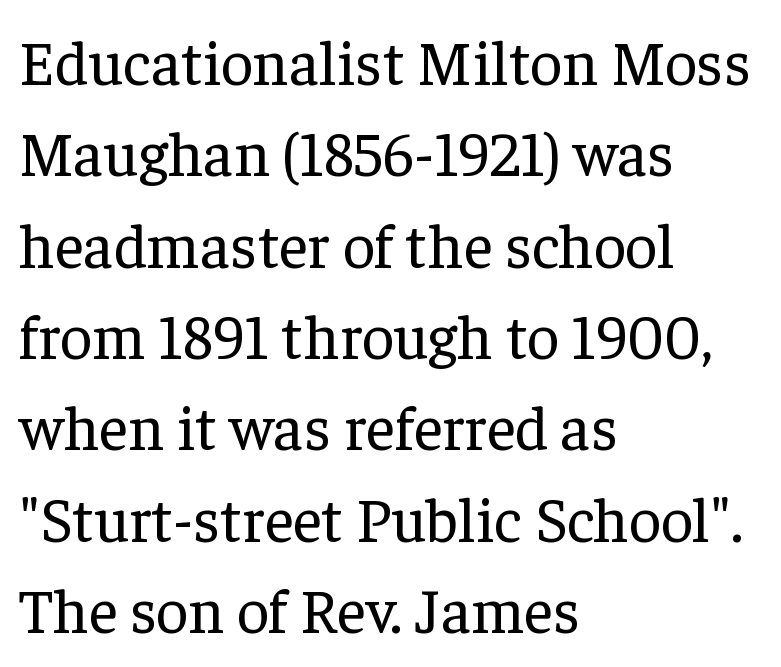
Q: Is the text bold? A: No.
Q: Is the text italic (slanted)? A: No, it is upright.
Q: Is the typeface a serif or a sans-serif typeface? A: Serif.
Q: Is the text underlined? A: No.
Q: How is the paragraph aligned? A: Left-aligned.
Q: Is the spacing between letters normal or unusually wide? A: Normal.
Q: Is the spacing between lines tight, normal or loose? A: Normal.
Q: Width (condensed, normal, or wide)? A: Normal.
Q: Stroke contrast? A: Low.
Q: x-height? A: Medium.
Q: Monospaced? A: No.
